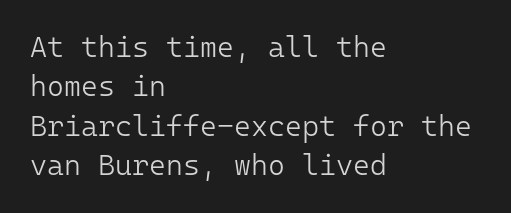
Heft: none added — not bold. The paragraph shown leans on its left margin. Every character sits straight up, as roman type does. The space between consecutive lines is moderate.
